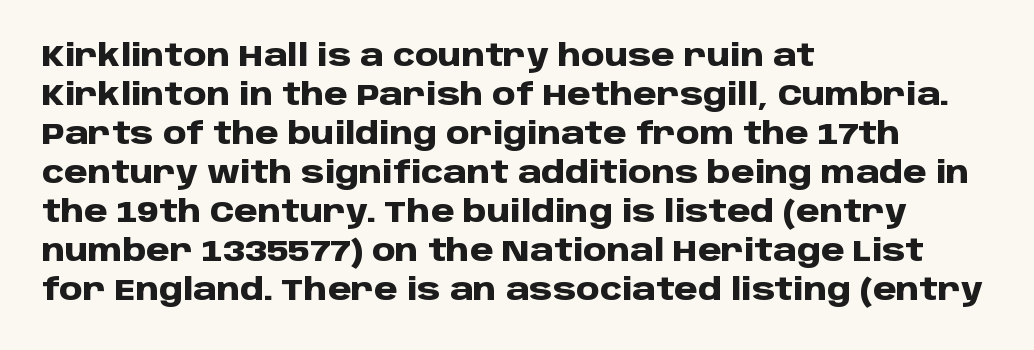
The image shows 30 px heavy sans-serif type, upright; set left-aligned, normal line spacing (1.3x), normal letter spacing, not underlined; low stroke contrast and a large x-height.
